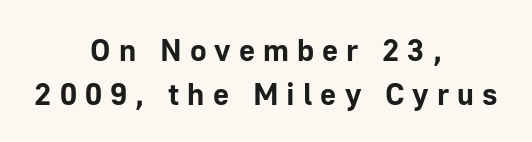
Q: Is the text bold? A: Yes.
Q: Is the text italic (slanted)? A: No, it is upright.
Q: Is the typeface a serif or a sans-serif typeface? A: Sans-serif.
Q: Is the text underlined? A: No.
Q: How is the paragraph aligned? A: Centered.
Q: Is the spacing between letters normal or unusually wide? A: Unusually wide.
Q: Is the spacing between lines tight, normal or loose? A: Normal.
Q: Width (condensed, normal, or wide)? A: Normal.
Q: Stroke contrast? A: Low.
Q: x-height? A: Medium.
Q: Monospaced? A: No.
